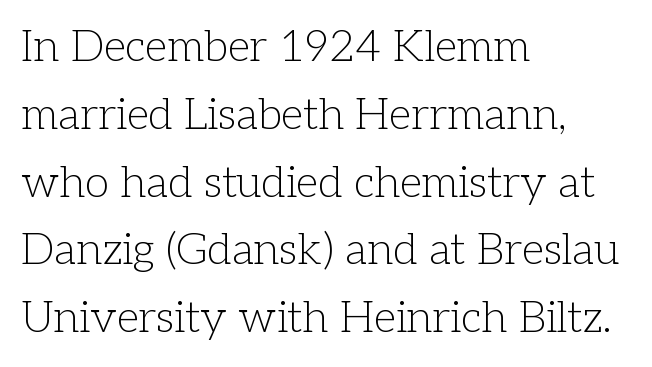
Q: Is the text bold? A: No.
Q: Is the text italic (slanted)? A: No, it is upright.
Q: Is the typeface a serif or a sans-serif typeface? A: Serif.
Q: Is the text underlined? A: No.
Q: How is the paragraph aligned? A: Left-aligned.
Q: Is the spacing between letters normal or unusually wide? A: Normal.
Q: Is the spacing between lines tight, normal or loose? A: Normal.
Q: Width (condensed, normal, or wide)? A: Normal.
Q: Stroke contrast? A: Low.
Q: x-height? A: Medium.
Q: Monospaced? A: No.
